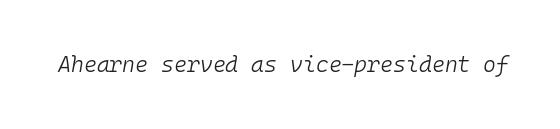
The image shows 22 px text type, italic (leaning right); set normal letter spacing, not underlined.
